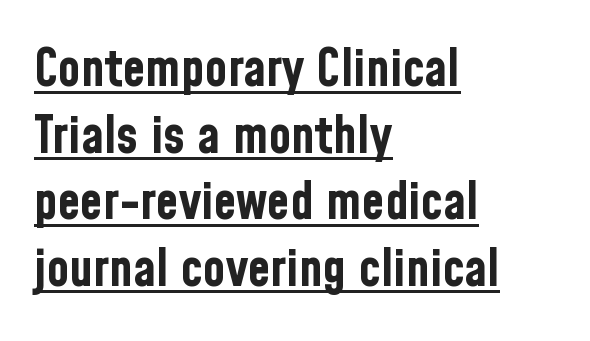
Q: Is the text bold? A: Yes.
Q: Is the text italic (slanted)? A: No, it is upright.
Q: Is the typeface a serif or a sans-serif typeface? A: Sans-serif.
Q: Is the text underlined? A: Yes.
Q: How is the paragraph aligned? A: Left-aligned.
Q: Is the spacing between letters normal or unusually wide? A: Normal.
Q: Is the spacing between lines tight, normal or loose? A: Normal.
Q: Width (condensed, normal, or wide)? A: Condensed.
Q: Stroke contrast? A: Low.
Q: x-height? A: Medium.
Q: Monospaced? A: No.
